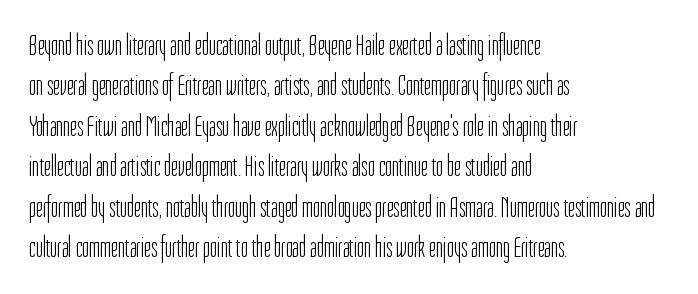
To sum up the face: it is a sans, with no serifs. Layout note: lines flush left. Quick note: interline space is typical. Character widths vary here, with narrow letters taking less room than wide ones. Students, note that the glyphs here touch the page at normal intervals.
